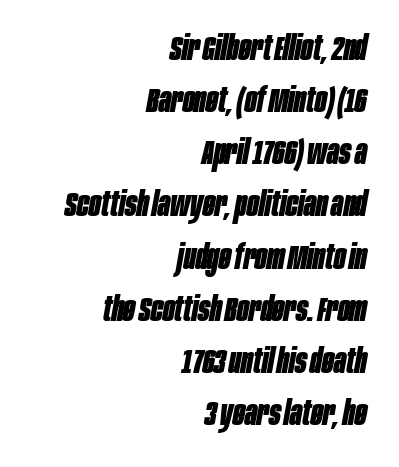
The passage shown has conventional tracking throughout. The passage is arranged like a letterhead date or caption credit — flush right. Chunky letters — that's bold for sure. Designer's note — italics engaged. The lines sit at an ordinary, default distance from one another.
